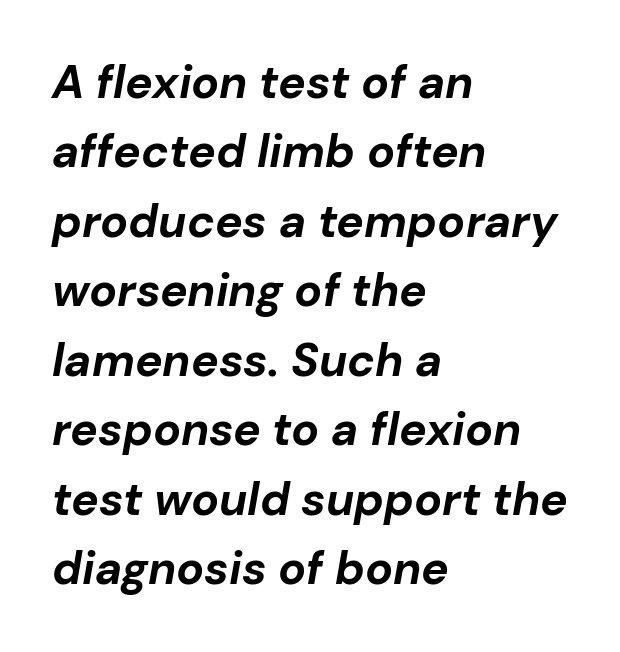
{"italic": "yes", "lean": "right", "slant_degrees": 10, "bold": "yes", "weight": "bold", "width": "normal", "stroke_contrast": "low", "x_height": "medium", "monospaced": "no", "underline": "no", "align": "left", "line_spacing": "normal", "line_spacing_ratio": 1.51, "letter_spacing": "normal", "letter_spacing_em": 0.0, "glyph_px": 46}
